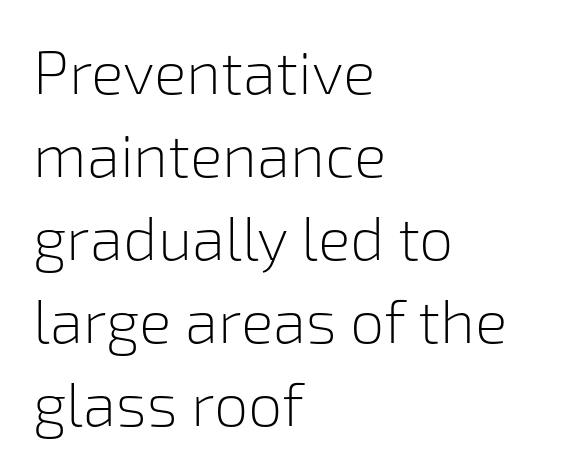
Q: Is the text bold? A: No.
Q: Is the text italic (slanted)? A: No, it is upright.
Q: Is the typeface a serif or a sans-serif typeface? A: Sans-serif.
Q: Is the text underlined? A: No.
Q: How is the paragraph aligned? A: Left-aligned.
Q: Is the spacing between letters normal or unusually wide? A: Normal.
Q: Is the spacing between lines tight, normal or loose? A: Normal.
Q: Width (condensed, normal, or wide)? A: Normal.
Q: Stroke contrast? A: Low.
Q: x-height? A: Medium.
Q: Monospaced? A: No.
